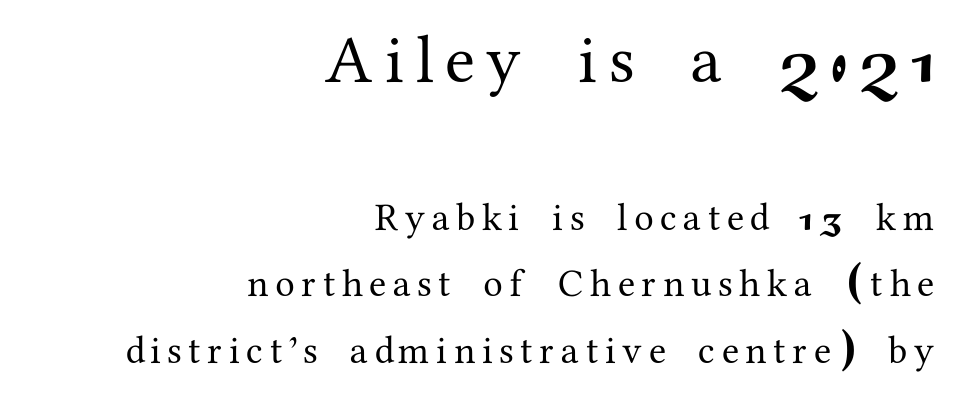
Q: Is the text italic (slanted)? A: No, it is upright.
Q: Is the typeface a serif or a sans-serif typeface? A: Serif.
Q: Is the text underlined? A: No.
Q: How is the paragraph aligned? A: Right-aligned.
Q: Which block of text is set in a larger size, the first (top) or the second (bottom)? A: The first (top) one.
Q: Width (condensed, normal, or wide)? A: Normal.
Q: Stroke contrast? A: Medium.
Q: x-height? A: Medium.
Q: Monospaced? A: No.
